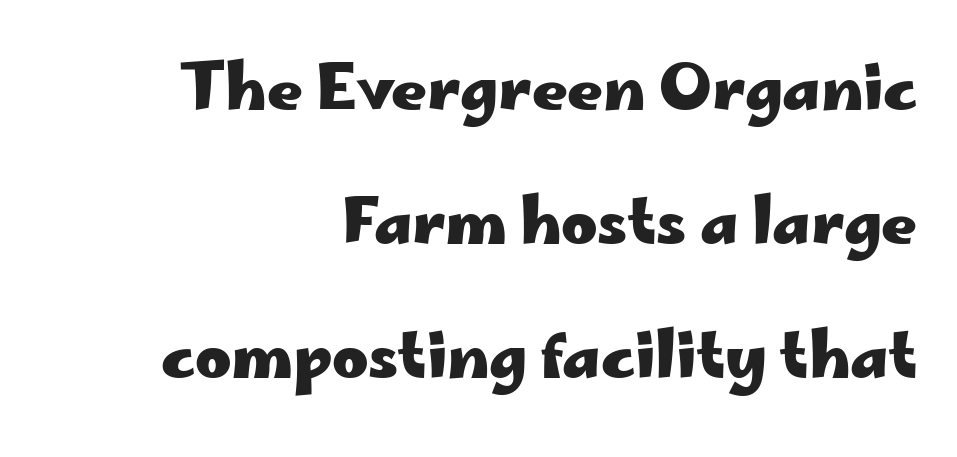
Q: Is the text bold? A: Yes.
Q: Is the text italic (slanted)? A: No, it is upright.
Q: Is the typeface a serif or a sans-serif typeface? A: Sans-serif.
Q: Is the text underlined? A: No.
Q: How is the paragraph aligned? A: Right-aligned.
Q: Is the spacing between letters normal or unusually wide? A: Normal.
Q: Is the spacing between lines tight, normal or loose? A: Loose.
Q: Width (condensed, normal, or wide)? A: Wide.
Q: Stroke contrast? A: Low.
Q: x-height? A: Small.
Q: Monospaced? A: No.
